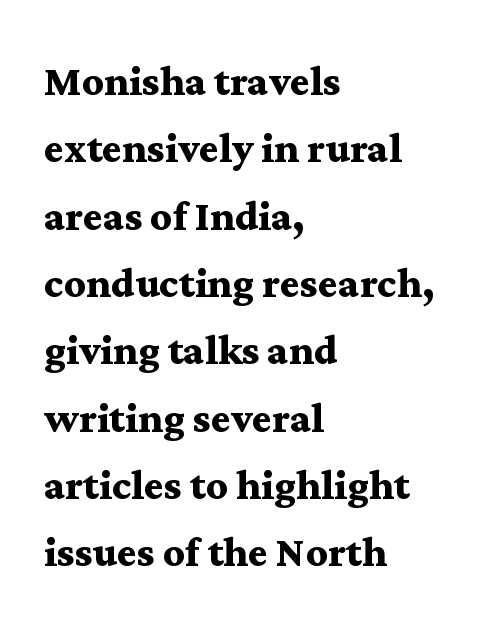
{"serif": "yes", "italic": "no", "bold": "yes", "weight": "semibold", "width": "wide", "stroke_contrast": "medium", "x_height": "medium", "monospaced": "no", "underline": "no", "align": "left", "line_spacing": "normal", "line_spacing_ratio": 1.27, "letter_spacing": "normal", "letter_spacing_em": 0.0, "glyph_px": 53}
